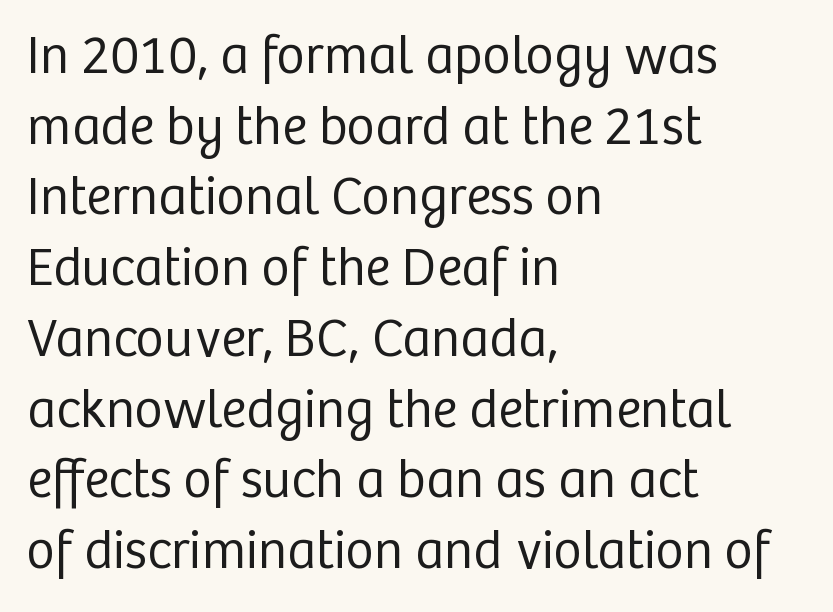
These lines are rendered in a variable-pitch font. A typesetter would mark this as roman, not italic. Letter spacing: default. Rows of type keep a routine distance in the vertical direction. Descenders are the only things crossing below the line. This reads as an unemphasized weight, regular at the heaviest.
